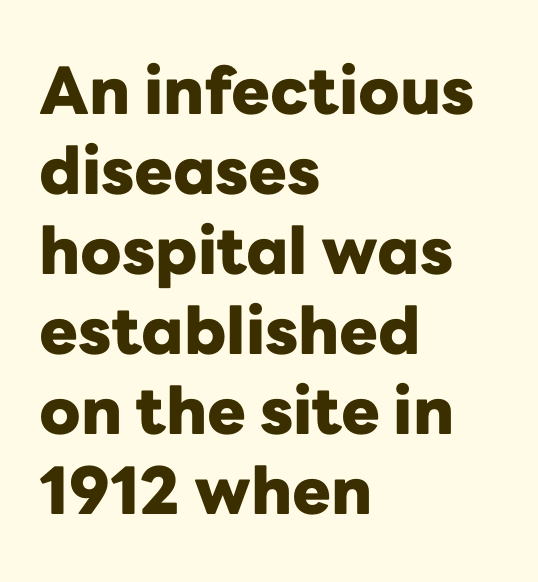
{"serif": "no", "italic": "no", "bold": "yes", "weight": "heavy", "width": "normal", "stroke_contrast": "low", "x_height": "medium", "monospaced": "no", "underline": "no", "align": "left", "line_spacing_ratio": 1.23, "letter_spacing": "normal", "letter_spacing_em": 0.0, "glyph_px": 65}
